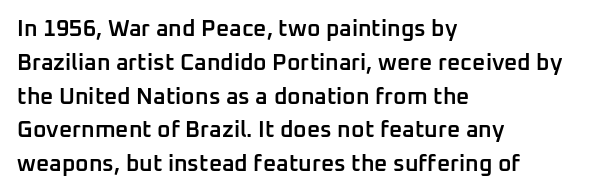
Q: Is the text bold? A: Semi-bold.
Q: Is the text italic (slanted)? A: No, it is upright.
Q: Is the text underlined? A: No.
Q: How is the paragraph aligned? A: Left-aligned.
Q: Is the spacing between letters normal or unusually wide? A: Normal.
Q: Is the spacing between lines tight, normal or loose? A: Normal.
